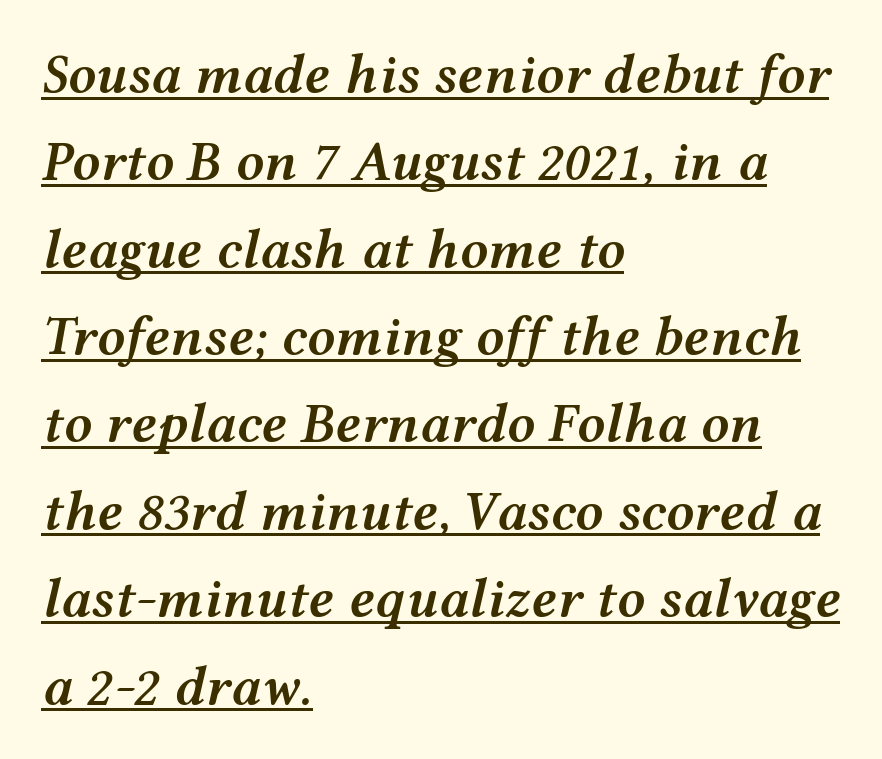
The image shows 56 px semibold, wide type, italic (leaning right); set left-aligned, normal line spacing (1.56x), normal letter spacing, underlined; medium stroke contrast and a medium x-height.
